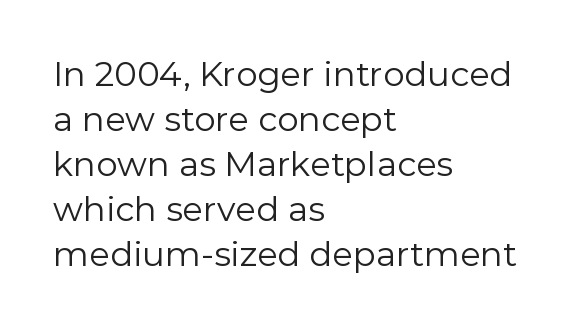
Just letters on the line, the space beneath them empty. Honestly, the row spacing looks completely unremarkable. The letters look calm and open, with moderate or lighter stems. If you drew a line through each stem, it would be perfectly vertical. These lines stack with their left ends in a neat column.
